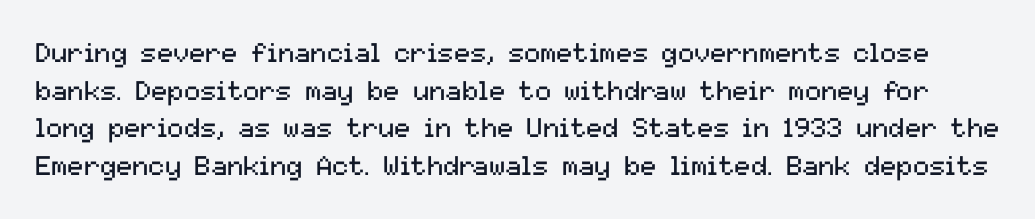
The font's upright variant was chosen for this text. Anything drawn beneath the words? Only blank space. The space between consecutive lines is moderate. Nothing heavy about these letters — not bold at all.
